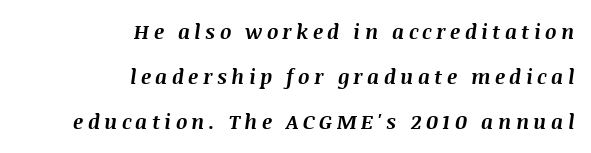
{"italic": "yes", "lean": "right", "slant_degrees": 8, "bold": "yes", "underline": "no", "align": "right", "line_spacing": "loose", "line_spacing_ratio": 2.26, "letter_spacing": "wide", "letter_spacing_em": 0.22, "glyph_px": 20}
